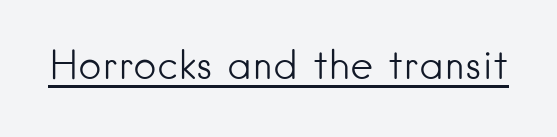
{"serif": "no", "italic": "no", "bold": "no", "weight": "light", "width": "normal", "stroke_contrast": "low", "x_height": "small", "monospaced": "no", "underline": "yes", "letter_spacing": "normal", "letter_spacing_em": 0.0, "glyph_px": 40}
